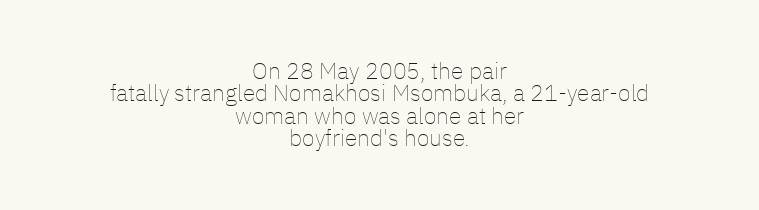
Q: Is the text bold? A: No.
Q: Is the text italic (slanted)? A: No, it is upright.
Q: Is the text underlined? A: No.
Q: How is the paragraph aligned? A: Centered.
Q: Is the spacing between letters normal or unusually wide? A: Normal.
Q: Is the spacing between lines tight, normal or loose? A: Tight.
